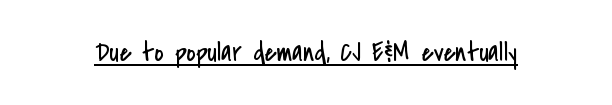
{"serif": "no", "italic": "no", "bold": "no", "weight": "regular", "width": "condensed", "stroke_contrast": "low", "x_height": "small", "monospaced": "no", "underline": "yes", "letter_spacing": "normal", "letter_spacing_em": 0.0, "glyph_px": 28}
